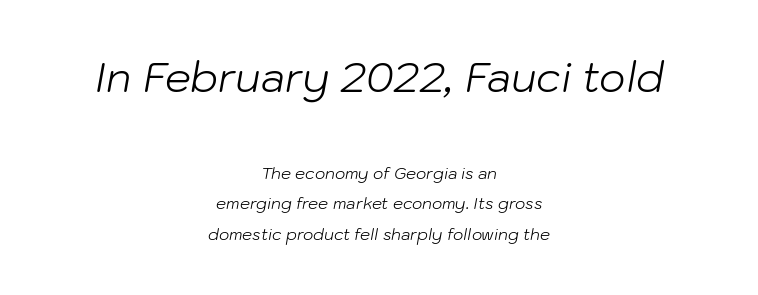
The image shows 41 px light type, italic (leaning right); set centered, loose line spacing (1.92x), normal letter spacing, not underlined; the first (top) block is 2.56x larger; low stroke contrast and a medium x-height.
